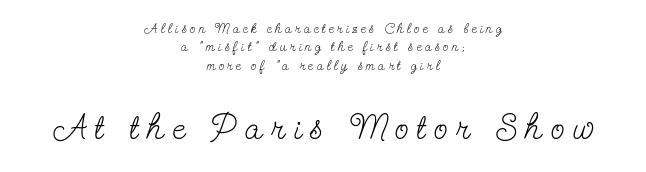
Q: Is the text bold? A: No.
Q: Is the text italic (slanted)? A: Yes.
Q: Is the typeface a serif or a sans-serif typeface? A: Serif.
Q: Is the text underlined? A: No.
Q: How is the paragraph aligned? A: Centered.
Q: Is the spacing between letters normal or unusually wide? A: Unusually wide.
Q: Is the spacing between lines tight, normal or loose? A: Normal.
Q: Which block of text is set in a larger size, the first (top) or the second (bottom)? A: The second (bottom) one.
Q: Width (condensed, normal, or wide)? A: Condensed.
Q: Stroke contrast? A: Low.
Q: x-height? A: Small.
Q: Monospaced? A: No.
